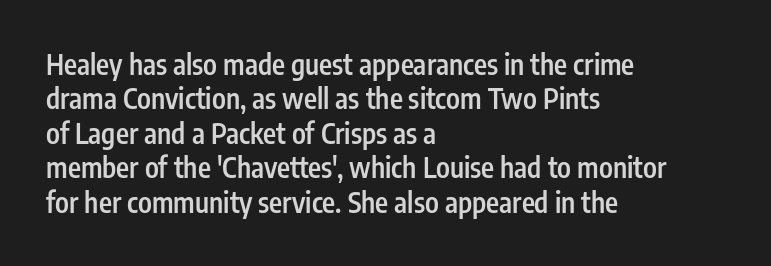
Q: Is the text bold? A: Semi-bold.
Q: Is the text italic (slanted)? A: No, it is upright.
Q: Is the typeface a serif or a sans-serif typeface? A: Sans-serif.
Q: Is the text underlined? A: No.
Q: How is the paragraph aligned? A: Left-aligned.
Q: Is the spacing between letters normal or unusually wide? A: Normal.
Q: Width (condensed, normal, or wide)? A: Condensed.
Q: Stroke contrast? A: Low.
Q: x-height? A: Medium.
Q: Monospaced? A: No.
